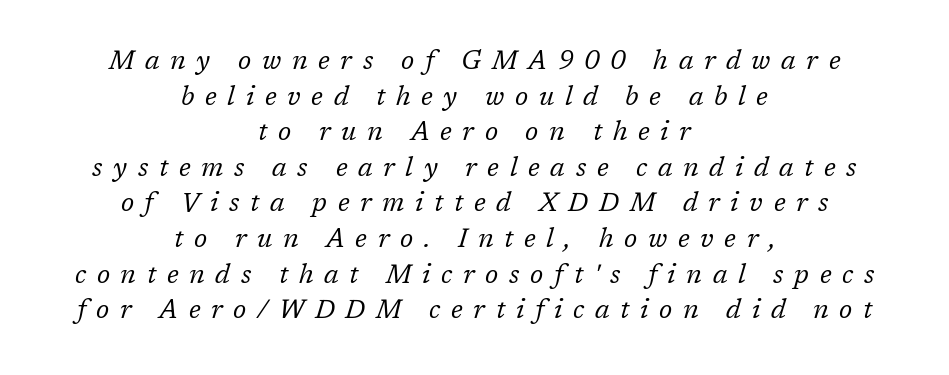
Q: Is the text bold? A: No.
Q: Is the text italic (slanted)? A: Yes, it leans right by about 17 degrees.
Q: Is the text underlined? A: No.
Q: How is the paragraph aligned? A: Centered.
Q: Is the spacing between letters normal or unusually wide? A: Unusually wide.
Q: Is the spacing between lines tight, normal or loose? A: Normal.
